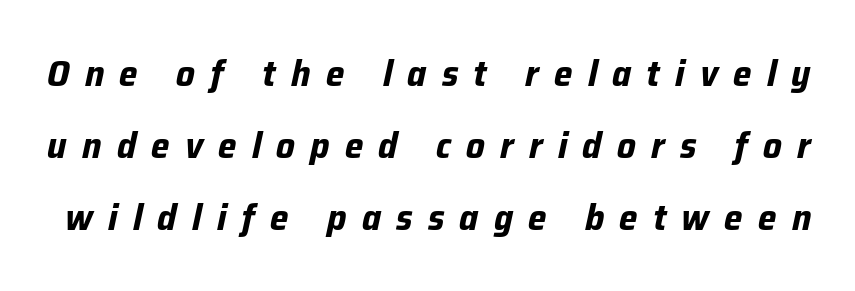
Yep, that's italic — everything's leaning. Caption: bold face, heavy strokes. You could fit nearly another row in the gap between these rows. You could not count columns in this text — the font is proportionally spaced. The horizontal fit of the characters is loose and conspicuously gappy. Underline: absent.
